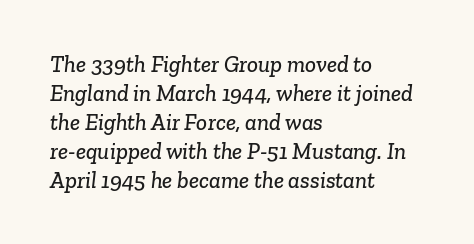
The image shows 23 px text type; set left-aligned, normal line spacing (1.26x), normal letter spacing, not underlined.
